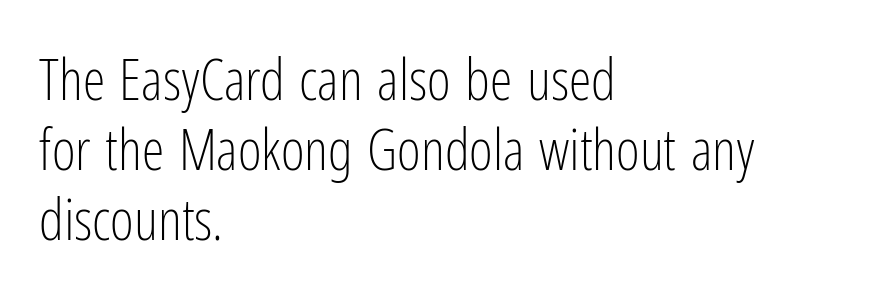
Nobody drew a line under any word here. Ascenders rise straight up at ninety degrees. Line beginnings align vertically; line endings do not. Observe the absence of serifs on each vertical stroke in this sample. You could not count columns in this text — the font is proportionally spaced. Tracking value appears to be zero — textbook default spacing.
